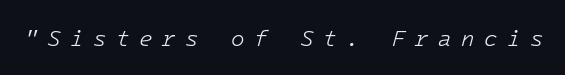
Q: Is the text bold? A: No.
Q: Is the text italic (slanted)? A: Yes, it leans right by about 16 degrees.
Q: Is the text underlined? A: No.
Q: Is the spacing between letters normal or unusually wide? A: Unusually wide.
